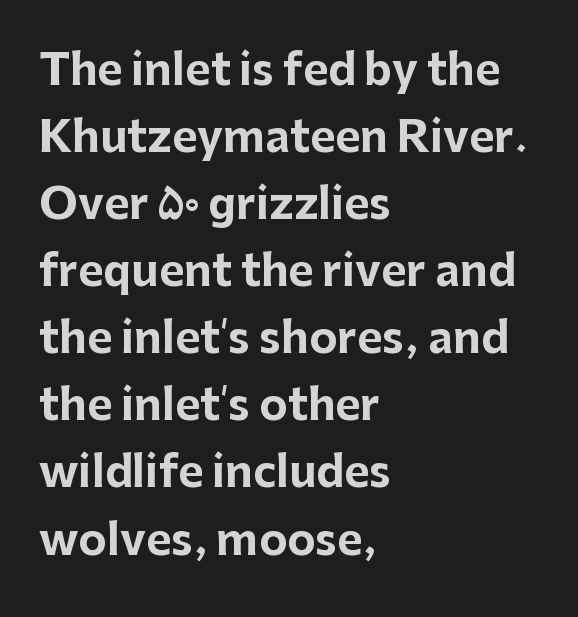
The image shows 43 px bold sans-serif type, upright; set left-aligned, normal line spacing (1.56x), normal letter spacing, not underlined; low stroke contrast and a medium x-height.
